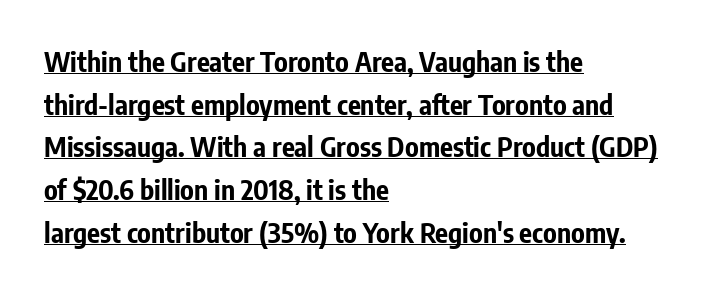
{"italic": "no", "bold": "yes", "underline": "yes", "align": "left", "line_spacing": "normal", "line_spacing_ratio": 1.58, "letter_spacing": "normal", "letter_spacing_em": 0.0, "glyph_px": 27}
